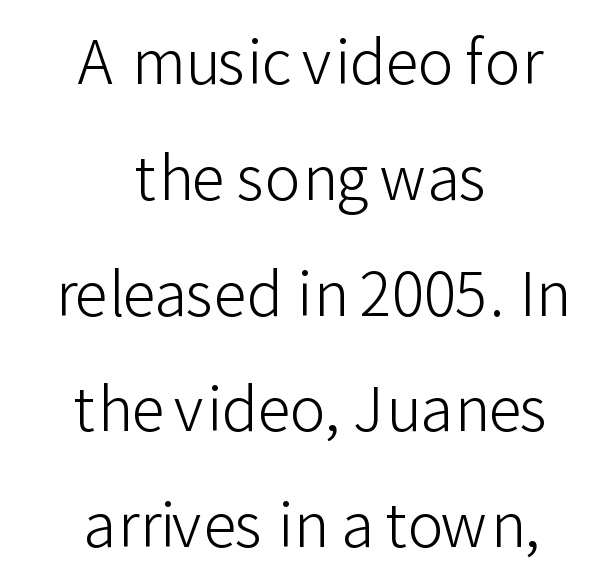
{"serif": "no", "italic": "no", "bold": "no", "weight": "light", "width": "normal", "stroke_contrast": "low", "x_height": "medium", "monospaced": "no", "underline": "no", "align": "center", "line_spacing": "loose", "line_spacing_ratio": 1.93, "letter_spacing": "normal", "letter_spacing_em": 0.0, "glyph_px": 60}
